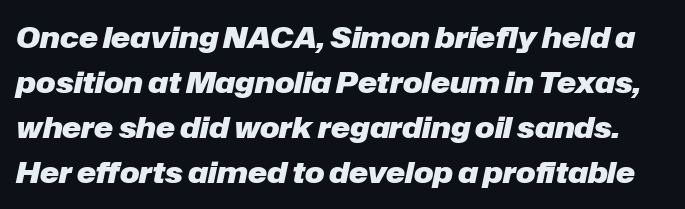
Q: Is the text bold? A: Yes.
Q: Is the text italic (slanted)? A: Yes, it leans right by about 12 degrees.
Q: Is the text underlined? A: No.
Q: Is the spacing between letters normal or unusually wide? A: Normal.
Q: Is the spacing between lines tight, normal or loose? A: Normal.
Q: Width (condensed, normal, or wide)? A: Normal.
Q: Stroke contrast? A: Low.
Q: x-height? A: Medium.
Q: Monospaced? A: No.
